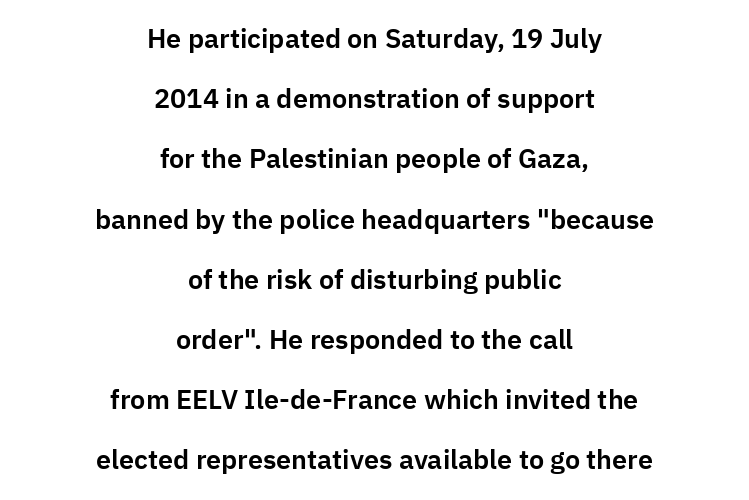
{"italic": "no", "underline": "no", "align": "center", "line_spacing": "loose", "line_spacing_ratio": 2.23, "letter_spacing": "normal", "letter_spacing_em": 0.0, "glyph_px": 27}
